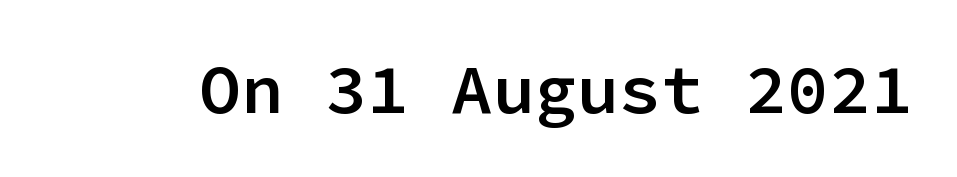
Typographic density is moderately raised because the face is semibold. Check the space under the baseline: it is left empty. Serif or sans? Sans — the stroke terminals are bare. A typesetter would call this zero additional tracking. The passage shown is typed in a monospace face where columns stay perfectly aligned. You can tell it's not italic because the verticals are truly vertical.
